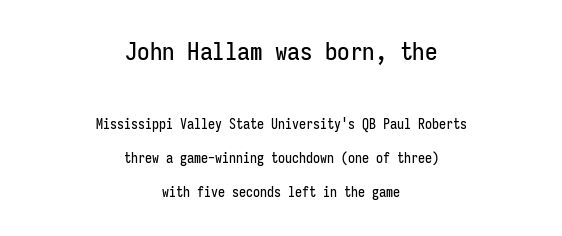
{"italic": "no", "underline": "no", "align": "center", "line_spacing": "loose", "line_spacing_ratio": 2.41, "letter_spacing": "normal", "letter_spacing_em": 0.0, "larger_block": "first", "size_ratio": 1.79, "glyph_px": 25}
